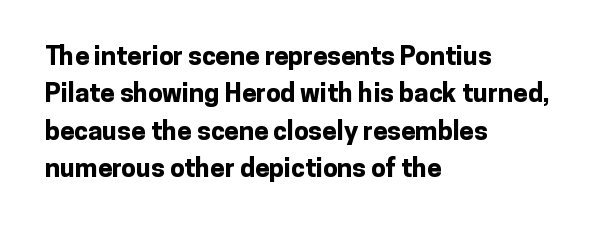
When letters stand straight like this, we call the style roman or upright. A clean baseline with only descenders dipping below it. Horizontally, the lines are justified to the leading edge only. Is there much room between lines? A standard amount, neither cramped nor airy.
